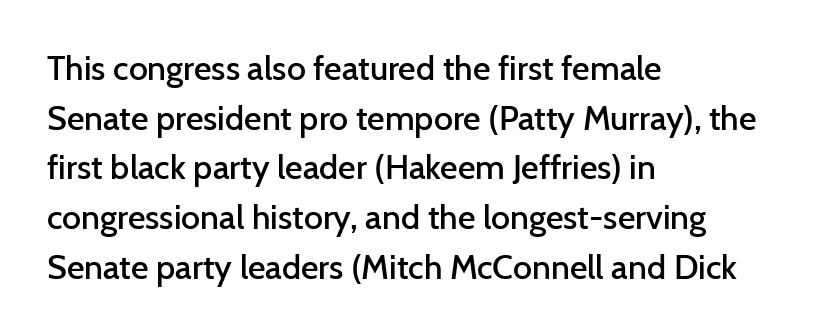
Q: Is the text bold? A: Semi-bold.
Q: Is the text italic (slanted)? A: No, it is upright.
Q: Is the typeface a serif or a sans-serif typeface? A: Sans-serif.
Q: Is the text underlined? A: No.
Q: How is the paragraph aligned? A: Left-aligned.
Q: Is the spacing between letters normal or unusually wide? A: Normal.
Q: Is the spacing between lines tight, normal or loose? A: Normal.
Q: Width (condensed, normal, or wide)? A: Normal.
Q: Stroke contrast? A: Low.
Q: x-height? A: Medium.
Q: Monospaced? A: No.
